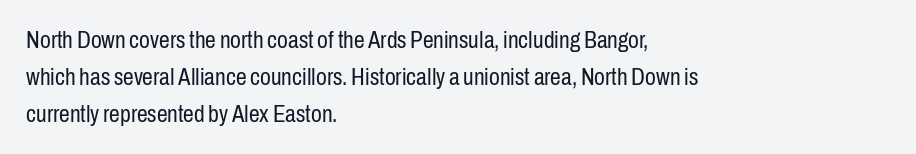
The image shows 24 px text type, upright; set left-aligned, normal line spacing (1.54x), normal letter spacing, not underlined.
